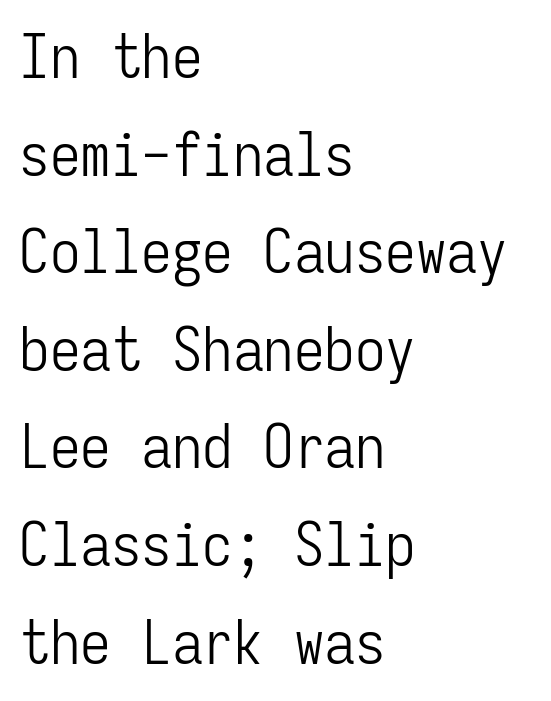
Q: Is the text bold? A: No.
Q: Is the text italic (slanted)? A: No, it is upright.
Q: Is the typeface a serif or a sans-serif typeface? A: Sans-serif.
Q: Is the text underlined? A: No.
Q: How is the paragraph aligned? A: Left-aligned.
Q: Is the spacing between letters normal or unusually wide? A: Normal.
Q: Is the spacing between lines tight, normal or loose? A: Normal.
Q: Width (condensed, normal, or wide)? A: Condensed.
Q: Stroke contrast? A: Low.
Q: x-height? A: Medium.
Q: Monospaced? A: Yes.
